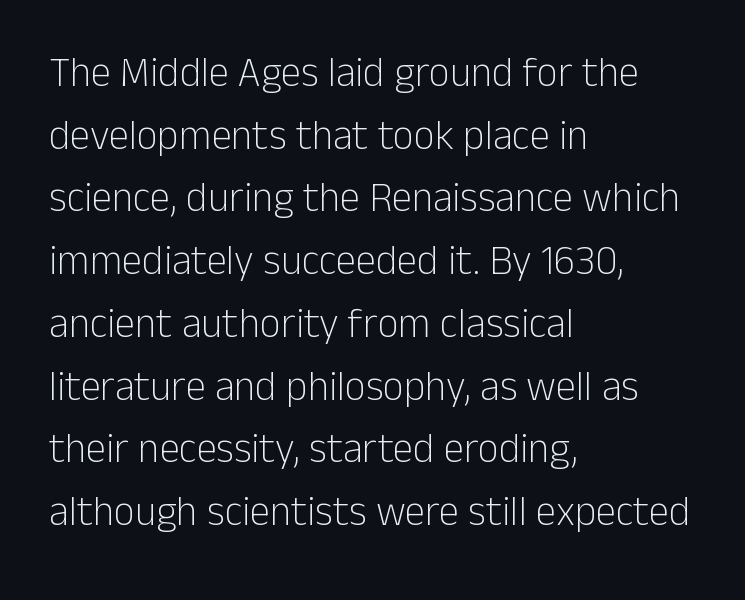
{"serif": "no", "italic": "no", "bold": "no", "weight": "light", "width": "normal", "stroke_contrast": "low", "x_height": "medium", "monospaced": "no", "underline": "no", "align": "left", "line_spacing": "normal", "line_spacing_ratio": 1.53, "letter_spacing": "normal", "letter_spacing_em": 0.0, "glyph_px": 41}
